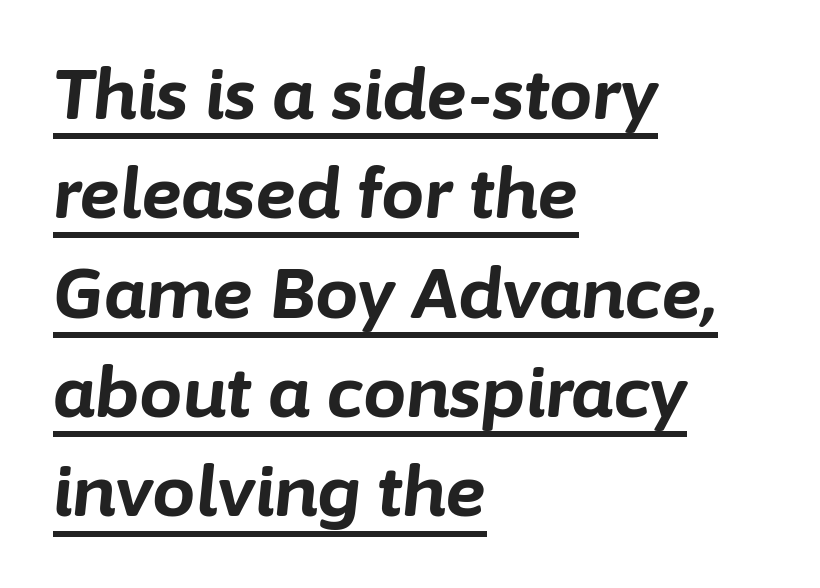
The image shows 69 px bold type, italic (leaning right); set left-aligned, normal line spacing (1.44x), normal letter spacing, underlined; low stroke contrast and a medium x-height.
